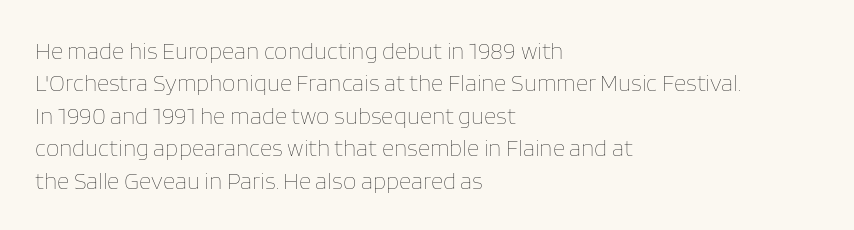
Q: Is the text bold? A: No.
Q: Is the text italic (slanted)? A: No, it is upright.
Q: Is the text underlined? A: No.
Q: How is the paragraph aligned? A: Left-aligned.
Q: Is the spacing between letters normal or unusually wide? A: Normal.
Q: Is the spacing between lines tight, normal or loose? A: Normal.
